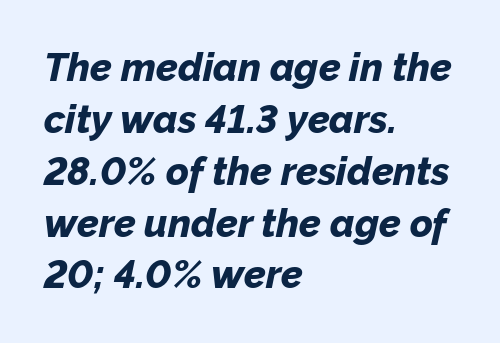
Varying glyph widths throughout — classic text-font behaviour. These lines sit exactly where default settings would place them. The typography opts for an oblique posture over an upright one. Glance below the letters and you will spot only blank space. A dark, heavy texture on the line: the type is bold. The passage is arranged the way most books set body copy — flush left.
